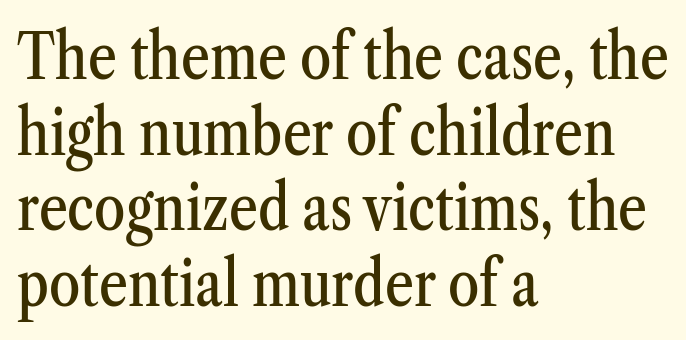
{"serif": "yes", "italic": "no", "width": "condensed", "stroke_contrast": "medium", "x_height": "medium", "monospaced": "no", "underline": "no", "align": "left", "line_spacing_ratio": 1.2, "letter_spacing": "normal", "letter_spacing_em": 0.0, "glyph_px": 63}
